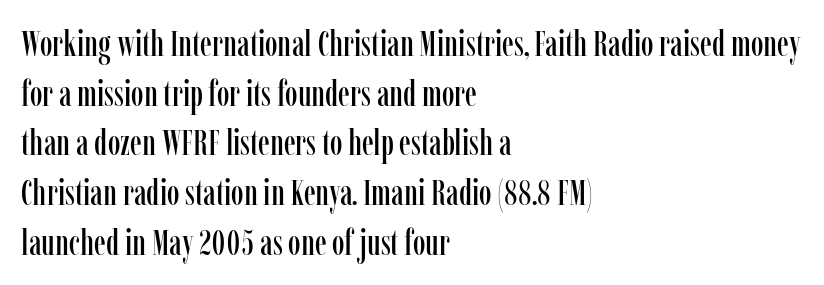
{"serif": "yes", "italic": "no", "width": "condensed", "stroke_contrast": "low", "x_height": "medium", "monospaced": "no", "underline": "no", "align": "left", "line_spacing": "normal", "line_spacing_ratio": 1.38, "letter_spacing": "normal", "letter_spacing_em": 0.0, "glyph_px": 36}
